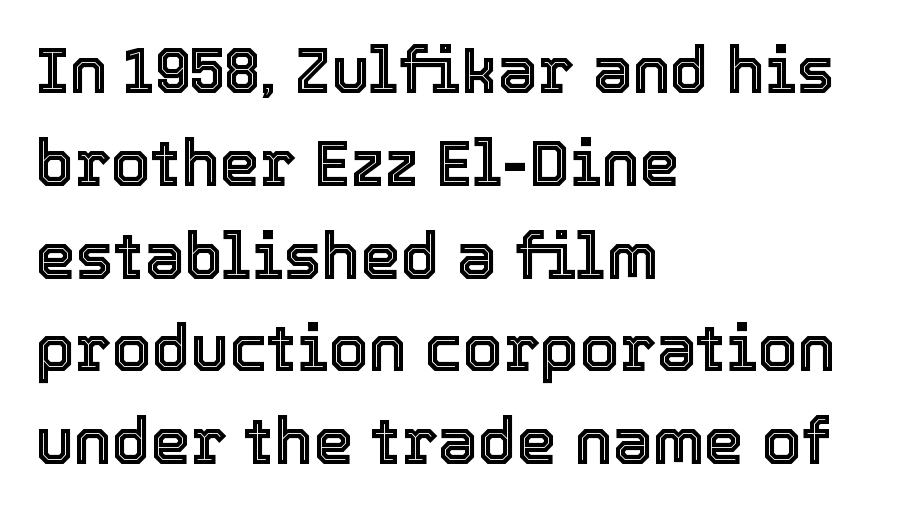
The image shows 64 px text type, upright; set left-aligned, normal line spacing (1.45x), normal letter spacing, not underlined; a medium x-height.
